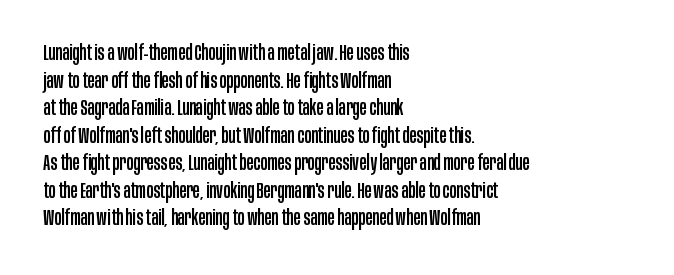
Line starts are locked; line ends wander. Leading matches the norm, producing a regular column. Characters remain perfectly vertical along every line. The area under the type is left untouched. Caption: standard tracking, unaltered.
